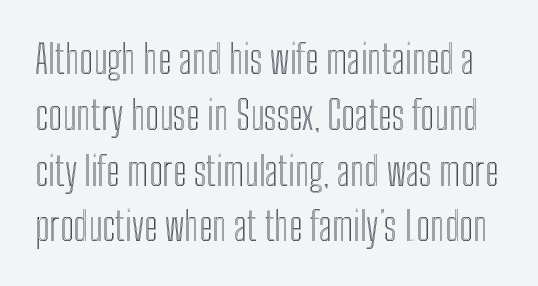
Q: Is the text italic (slanted)? A: No, it is upright.
Q: Is the text underlined? A: No.
Q: Is the spacing between letters normal or unusually wide? A: Normal.
Q: Is the spacing between lines tight, normal or loose? A: Normal.
Q: Width (condensed, normal, or wide)? A: Condensed.
Q: x-height? A: Medium.
Q: Monospaced? A: No.
